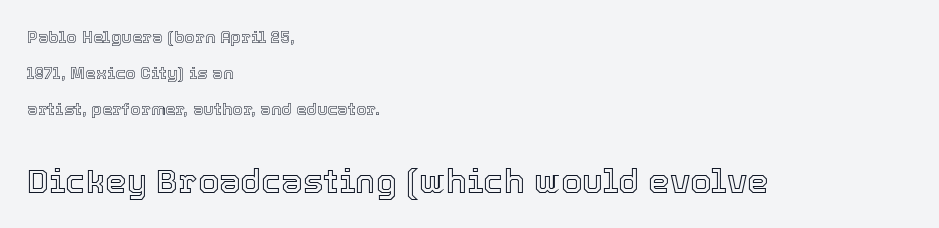
The image shows 34 px text type, upright; set left-aligned, loose line spacing (2.12x), normal letter spacing, not underlined; the second (bottom) block is 2.0x larger; a medium x-height.
